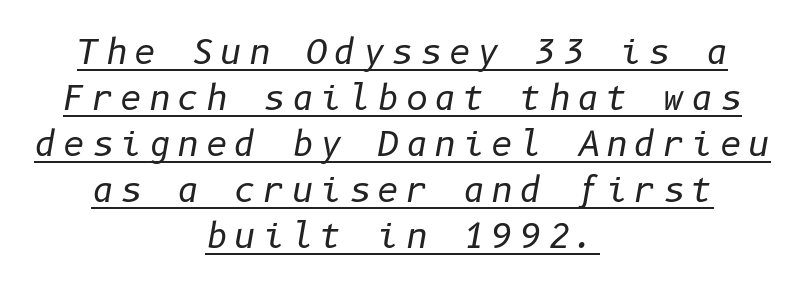
Is the stroke heavy? The answer is a plain regular-or-lighter. These lines were composed using italics. The whitespace from short lines is split evenly between both sides. Decoration check: the copy is underlined.
